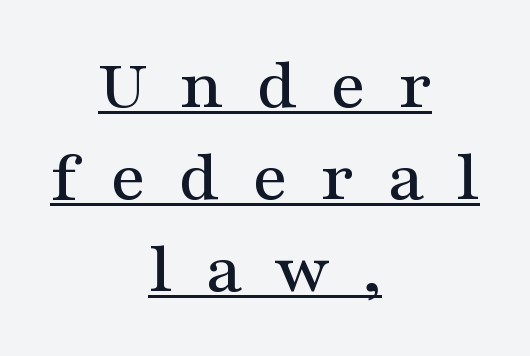
Q: Is the text italic (slanted)? A: No, it is upright.
Q: Is the typeface a serif or a sans-serif typeface? A: Serif.
Q: Is the text underlined? A: Yes.
Q: How is the paragraph aligned? A: Centered.
Q: Is the spacing between letters normal or unusually wide? A: Unusually wide.
Q: Is the spacing between lines tight, normal or loose? A: Normal.
Q: Width (condensed, normal, or wide)? A: Wide.
Q: Stroke contrast? A: Medium.
Q: x-height? A: Medium.
Q: Monospaced? A: No.
